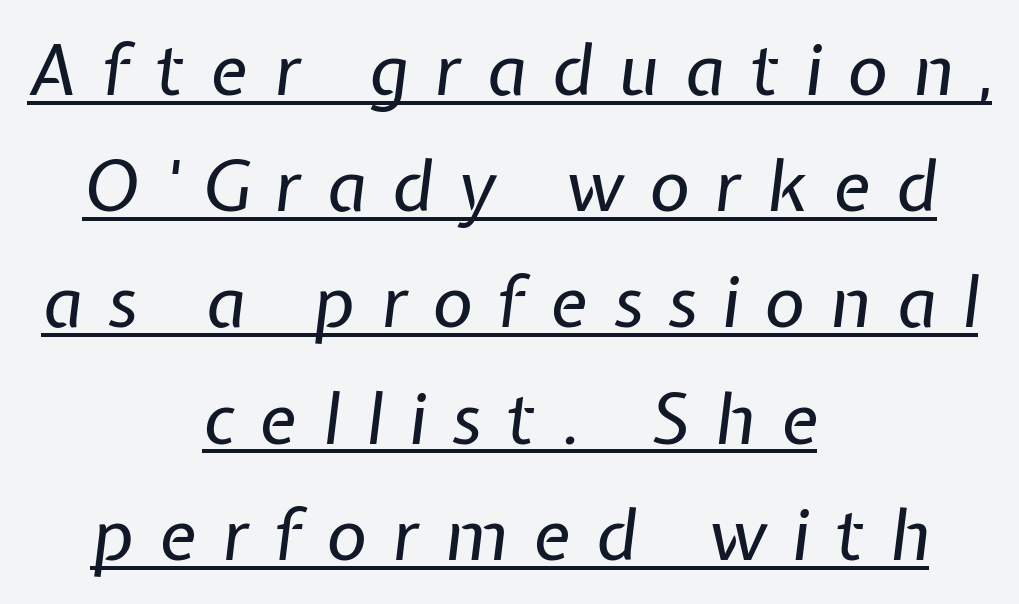
Q: Is the text bold? A: No.
Q: Is the text italic (slanted)? A: Yes, it leans right by about 7 degrees.
Q: Is the text underlined? A: Yes.
Q: How is the paragraph aligned? A: Centered.
Q: Is the spacing between letters normal or unusually wide? A: Unusually wide.
Q: Is the spacing between lines tight, normal or loose? A: Normal.
Q: Width (condensed, normal, or wide)? A: Normal.
Q: Stroke contrast? A: Low.
Q: x-height? A: Medium.
Q: Monospaced? A: No.
